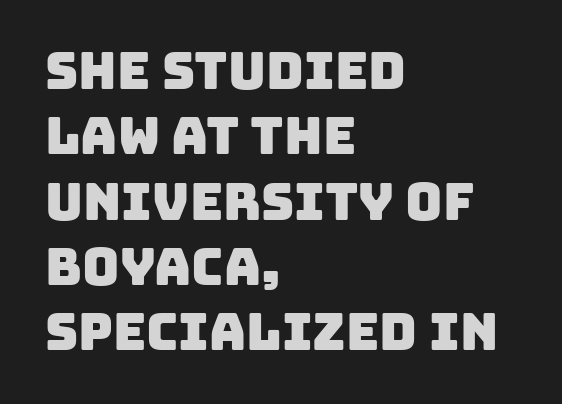
Does extra space separate the letters? No, they use regular spacing. Serif or sans? Sans — the stroke terminals are bare. These lines stack with their left ends in a neat column. Is this a fixed-width face? No — the glyphs have proportional, varying widths.
